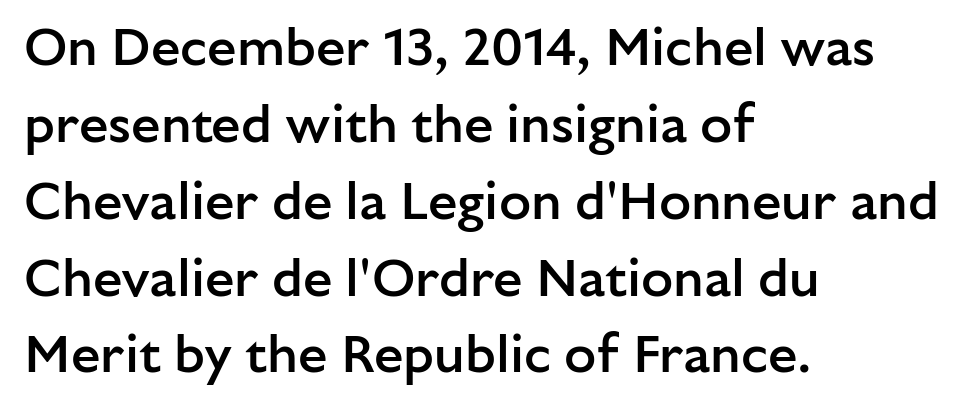
Letterform terminals end flat and unadorned throughout the passage. Observe the ordinary spacing: letters are neighbours, not strangers. Stroke thickness is moderately raised; the sample reads as semibold. The rendering uses a moderate line-height, typical for paragraphs. This sample uses an upright cut, with every glyph sitting square on the baseline. The area under the type is left untouched.
